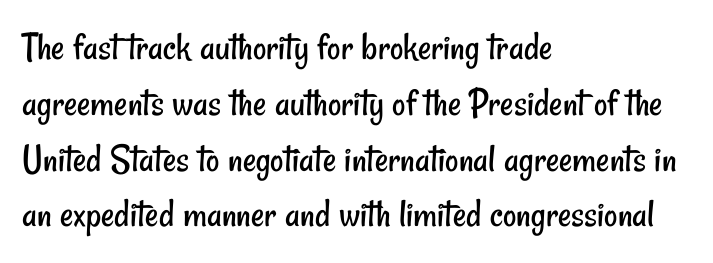
Visually the block forms a straight wall on the left and a jagged coastline on the right. Proportional: the letters do not fall into vertical columns. Heaviness? Minimal to ordinary, like unemphasized prose. The baseline area is clear. Nope, no serifs anywhere on these letters.
